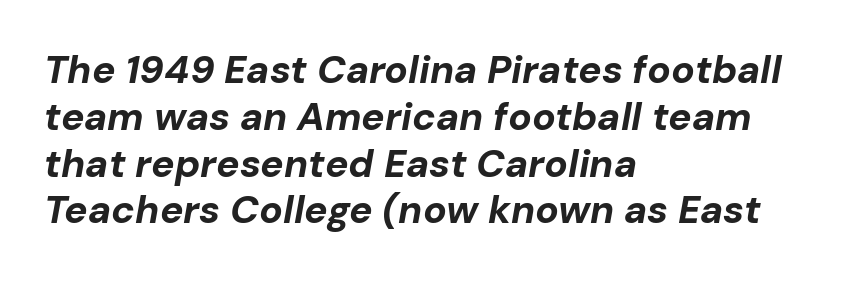
Q: Is the text bold? A: Yes.
Q: Is the text italic (slanted)? A: Yes, it leans right by about 10 degrees.
Q: Is the text underlined? A: No.
Q: How is the paragraph aligned? A: Left-aligned.
Q: Is the spacing between letters normal or unusually wide? A: Normal.
Q: Width (condensed, normal, or wide)? A: Normal.
Q: Stroke contrast? A: Low.
Q: x-height? A: Medium.
Q: Monospaced? A: No.
